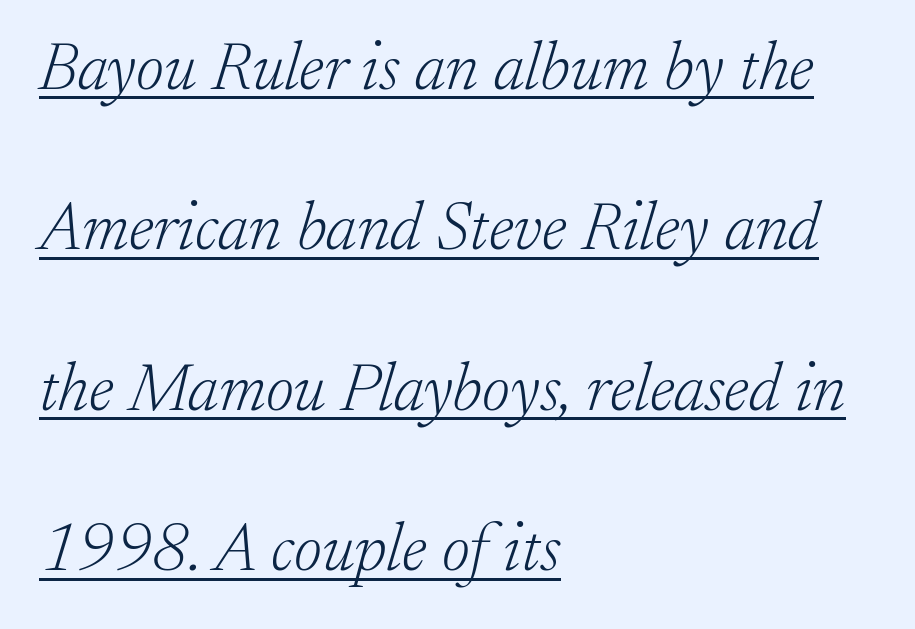
This is not heavy type; no bold has been used. The lettering is marked with a stroke running underneath it. Compared with ordinary roman type, these characters are visibly tilted. The space between consecutive lines is lavish.
